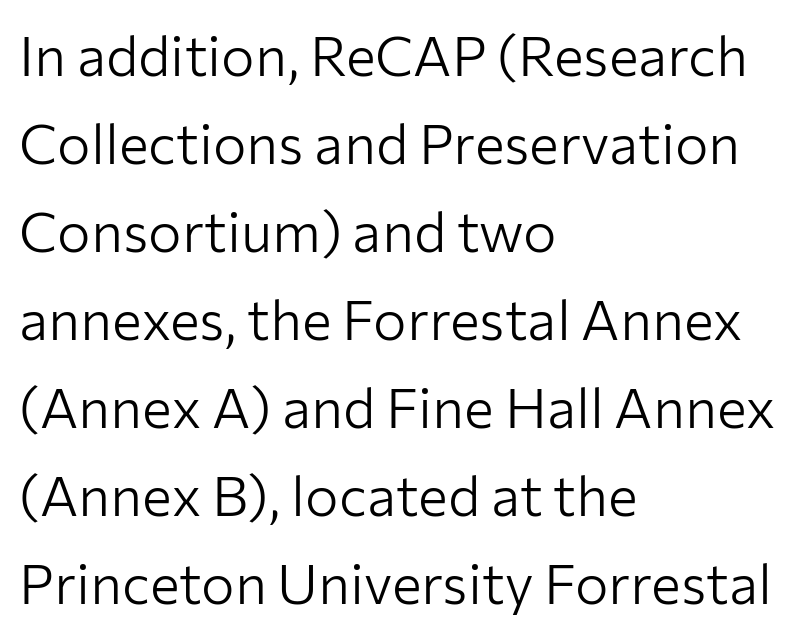
Q: Is the text bold? A: No.
Q: Is the text italic (slanted)? A: No, it is upright.
Q: Is the typeface a serif or a sans-serif typeface? A: Sans-serif.
Q: Is the text underlined? A: No.
Q: How is the paragraph aligned? A: Left-aligned.
Q: Is the spacing between letters normal or unusually wide? A: Normal.
Q: Is the spacing between lines tight, normal or loose? A: Normal.
Q: Width (condensed, normal, or wide)? A: Normal.
Q: Stroke contrast? A: Low.
Q: x-height? A: Medium.
Q: Monospaced? A: No.
